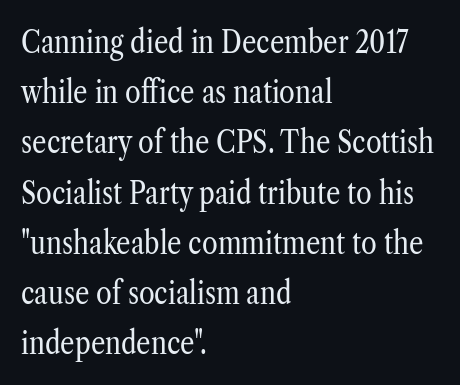
Q: Is the text bold? A: No.
Q: Is the text italic (slanted)? A: No, it is upright.
Q: Is the typeface a serif or a sans-serif typeface? A: Serif.
Q: Is the text underlined? A: No.
Q: How is the paragraph aligned? A: Left-aligned.
Q: Is the spacing between letters normal or unusually wide? A: Normal.
Q: Is the spacing between lines tight, normal or loose? A: Normal.
Q: Width (condensed, normal, or wide)? A: Condensed.
Q: Stroke contrast? A: Low.
Q: x-height? A: Medium.
Q: Monospaced? A: No.
